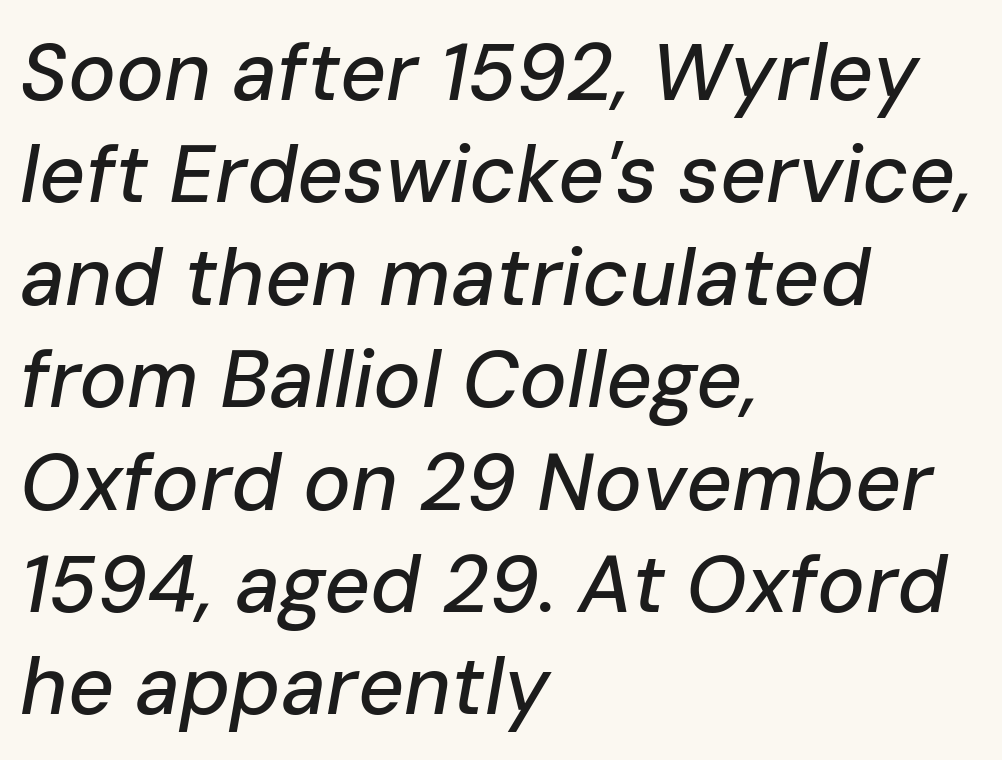
{"italic": "yes", "lean": "right", "slant_degrees": 10, "width": "normal", "stroke_contrast": "low", "x_height": "medium", "monospaced": "no", "underline": "no", "align": "left", "line_spacing": "normal", "line_spacing_ratio": 1.28, "letter_spacing": "normal", "letter_spacing_em": 0.0, "glyph_px": 80}
